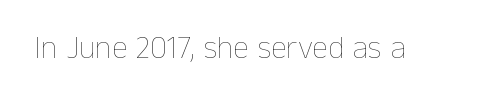
The image shows 32 px thin type, upright; set normal letter spacing, not underlined; low stroke contrast and a medium x-height.
